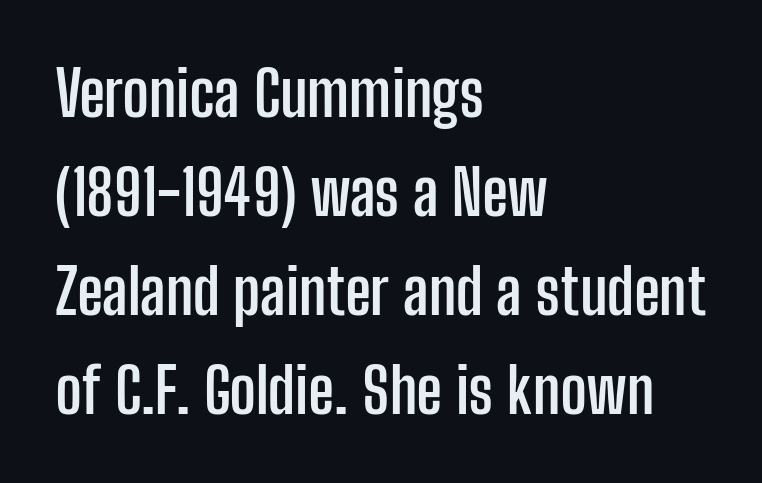
The image shows 63 px semibold, condensed sans-serif type, upright; set left-aligned, normal line spacing (1.57x), normal letter spacing, not underlined; low stroke contrast and a medium x-height.
